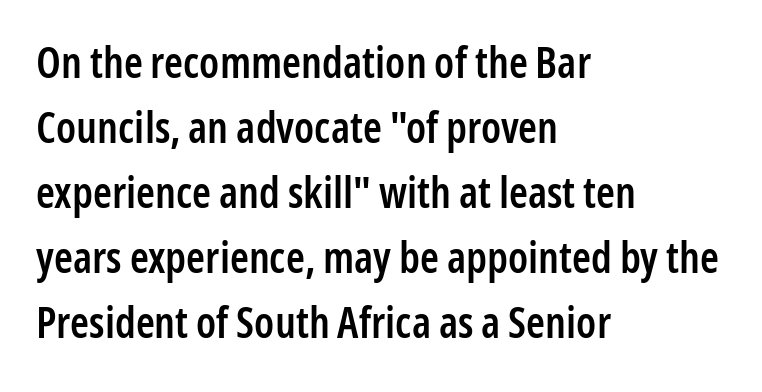
{"serif": "no", "italic": "no", "bold": "semi", "weight": "semibold", "width": "condensed", "stroke_contrast": "low", "x_height": "medium", "monospaced": "no", "underline": "no", "align": "left", "line_spacing": "normal", "line_spacing_ratio": 1.51, "letter_spacing": "normal", "letter_spacing_em": 0.0, "glyph_px": 43}
